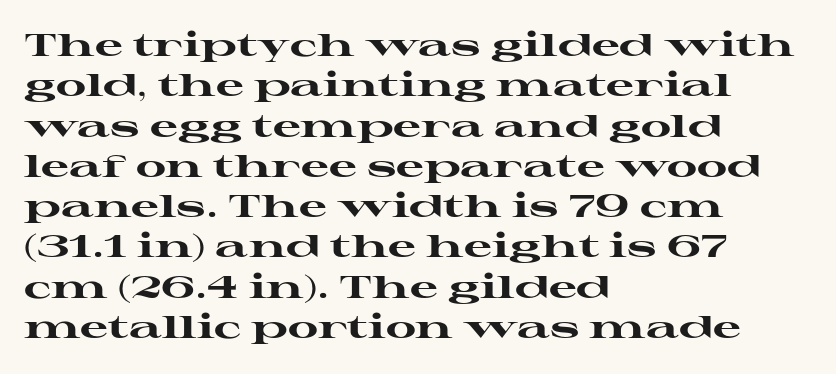
{"serif": "yes", "italic": "no", "bold": "yes", "weight": "heavy", "width": "wide", "stroke_contrast": "high", "x_height": "medium", "monospaced": "no", "underline": "no", "align": "left", "line_spacing": "normal", "line_spacing_ratio": 1.3, "letter_spacing": "normal", "letter_spacing_em": 0.0, "glyph_px": 31}
